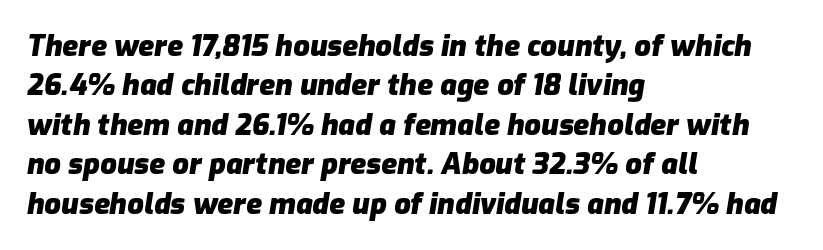
The image shows 29 px heavy type, italic (leaning right); set left-aligned, normal line spacing (1.36x), normal letter spacing, not underlined; low stroke contrast and a medium x-height.
